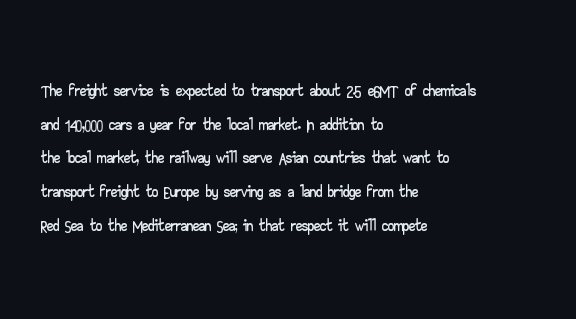
Caption: multi-line text, flush left, ragged right. The font's upright variant was chosen for this text. What stands out about the letter spacing? Nothing — it is the standard amount. Has an underline been added? It has not. This block has exactly the height ordinary leading produces.
